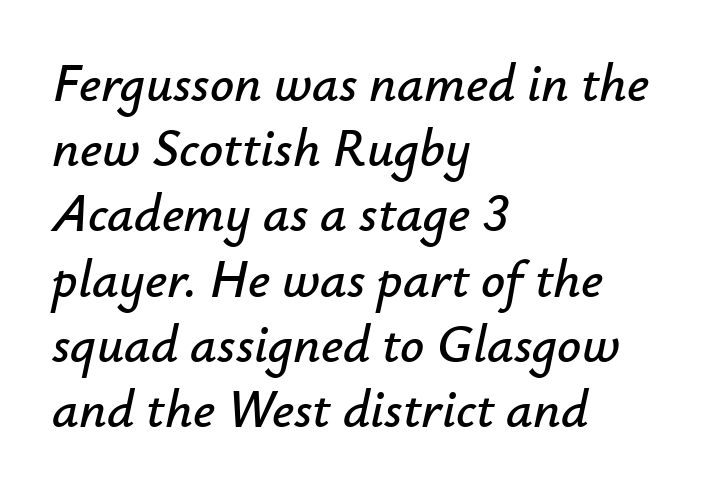
{"italic": "yes", "lean": "right", "slant_degrees": 12, "width": "normal", "stroke_contrast": "low", "x_height": "small", "monospaced": "no", "underline": "no", "align": "left", "line_spacing_ratio": 1.23, "letter_spacing": "normal", "letter_spacing_em": 0.0, "glyph_px": 53}
